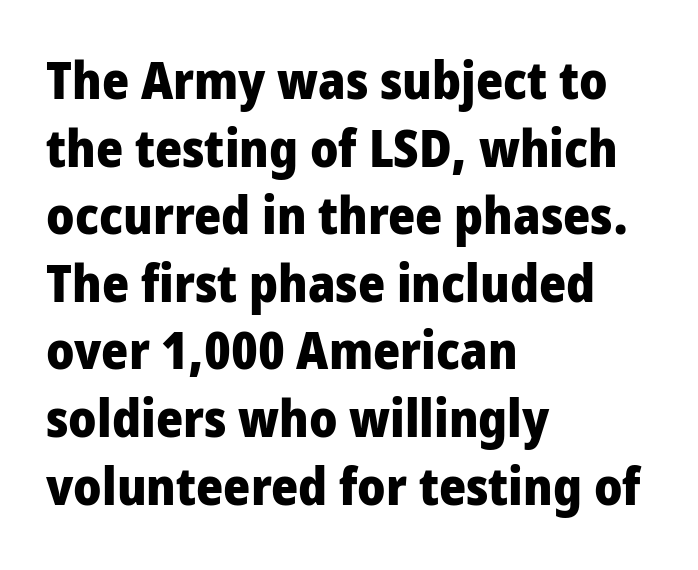
The compositor pushed each line to the left boundary. Font category for this specimen: sans-serif. Its strokes are broad and dark, the hallmark of bold type. The type sits square on the baseline with zero lean. This sample has the flowing, uneven cadence of proportional lettering.
